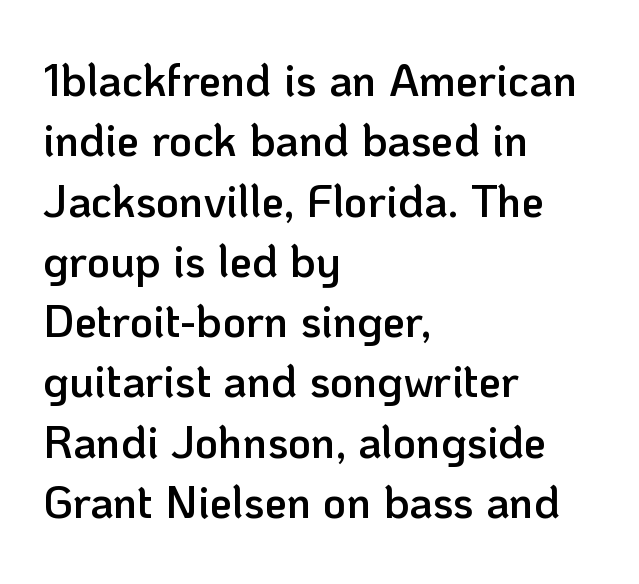
{"serif": "no", "italic": "no", "bold": "semi", "weight": "semibold", "width": "normal", "stroke_contrast": "low", "x_height": "medium", "monospaced": "no", "underline": "no", "align": "left", "line_spacing": "normal", "line_spacing_ratio": 1.34, "letter_spacing": "normal", "letter_spacing_em": 0.0, "glyph_px": 45}
